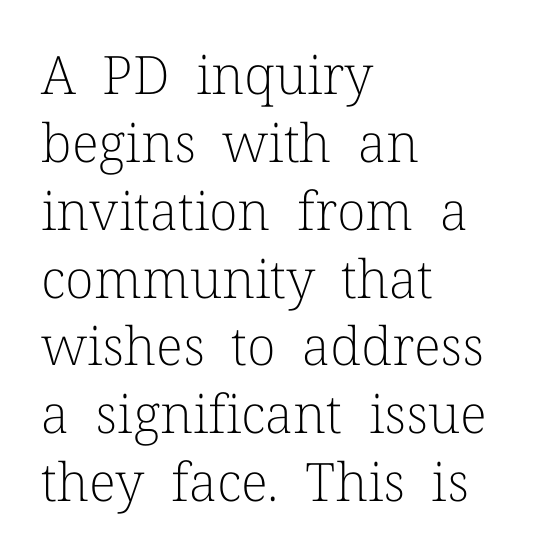
The image shows 53 px light serif type, upright; set left-aligned, normal line spacing (1.28x), normal letter spacing, not underlined; low stroke contrast and a medium x-height.
